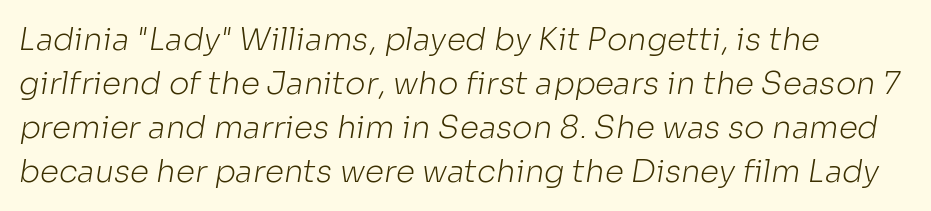
Q: Is the text bold? A: No.
Q: Is the typeface a serif or a sans-serif typeface? A: Sans-serif.
Q: Is the text underlined? A: No.
Q: How is the paragraph aligned? A: Left-aligned.
Q: Is the spacing between letters normal or unusually wide? A: Normal.
Q: Is the spacing between lines tight, normal or loose? A: Normal.
Q: Width (condensed, normal, or wide)? A: Normal.
Q: Stroke contrast? A: Low.
Q: x-height? A: Medium.
Q: Monospaced? A: No.
